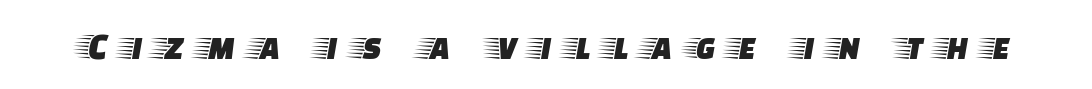
Note: serifs present on the glyphs. Substantial extra tracking has been applied to these lines. Type without underlining. The face used here is proportionally spaced, like ordinary book or web type.
